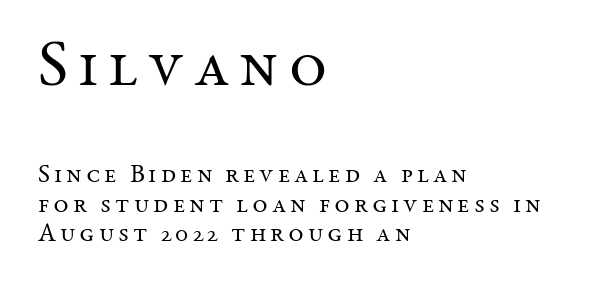
The baseline area is clear. The strokes carry an ordinary text weight at most. Look at the bottom of the vertical strokes: they flare into serifs here. Horizontal bands of white between lines are thin slivers. The font's upright variant was chosen for this text. The setting favours the left margin, as ordinary paragraphs usually do.
